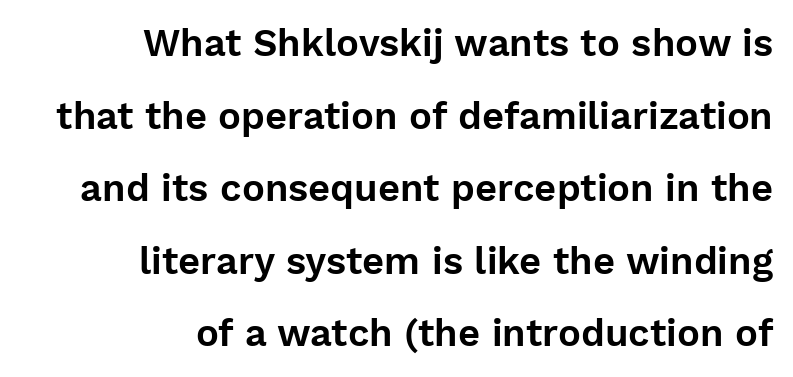
{"serif": "no", "italic": "no", "width": "normal", "stroke_contrast": "low", "x_height": "medium", "monospaced": "no", "underline": "no", "align": "right", "line_spacing": "loose", "line_spacing_ratio": 1.91, "letter_spacing": "normal", "letter_spacing_em": 0.0, "glyph_px": 38}
